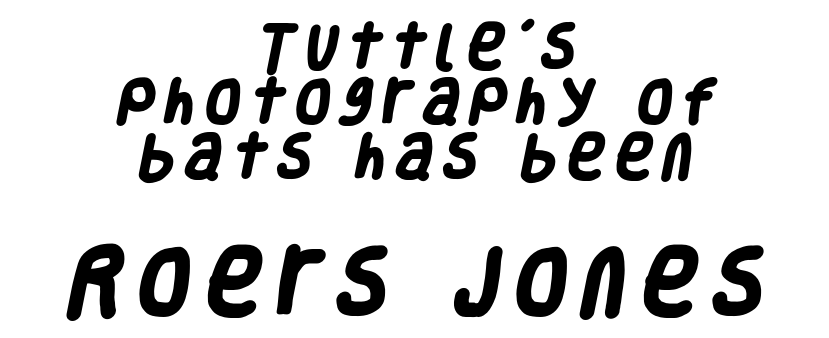
The image shows 73 px heavy, condensed sans-serif type; set centered, tight line spacing (1.12x), unusually wide letter spacing (+0.24 em), not underlined; the second (bottom) block is 1.49x larger; low stroke contrast and a large x-height.
